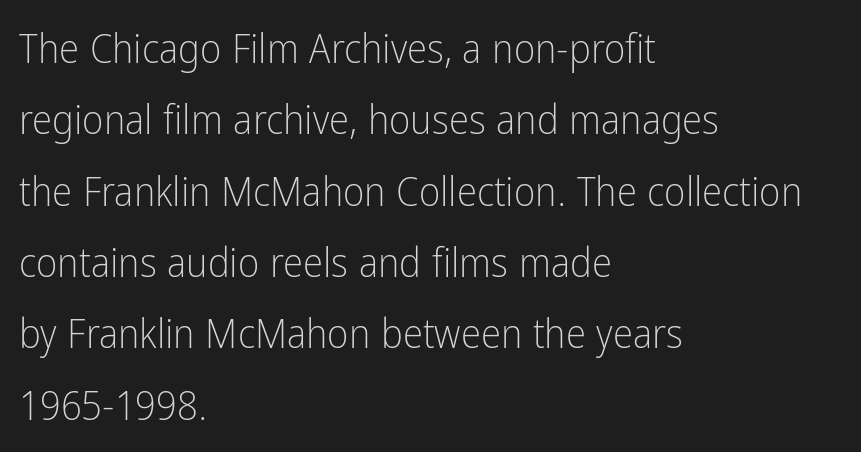
Q: Is the text bold? A: No.
Q: Is the text italic (slanted)? A: No, it is upright.
Q: Is the typeface a serif or a sans-serif typeface? A: Sans-serif.
Q: Is the text underlined? A: No.
Q: How is the paragraph aligned? A: Left-aligned.
Q: Is the spacing between letters normal or unusually wide? A: Normal.
Q: Width (condensed, normal, or wide)? A: Condensed.
Q: Stroke contrast? A: Low.
Q: x-height? A: Medium.
Q: Monospaced? A: No.
